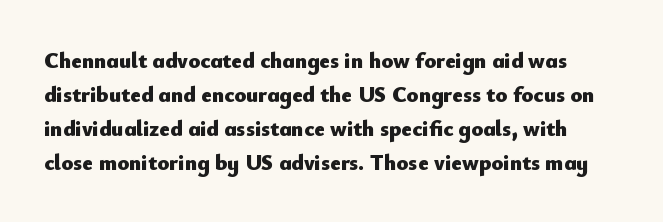
Q: Is the text bold? A: Yes.
Q: Is the text italic (slanted)? A: No, it is upright.
Q: Is the text underlined? A: No.
Q: Is the spacing between letters normal or unusually wide? A: Normal.
Q: Is the spacing between lines tight, normal or loose? A: Normal.
